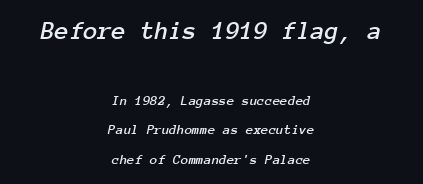
{"italic": "yes", "lean": "right", "slant_degrees": 12, "underline": "no", "align": "center", "line_spacing": "loose", "line_spacing_ratio": 2.11, "letter_spacing": "normal", "letter_spacing_em": 0.0, "larger_block": "first", "size_ratio": 1.86, "glyph_px": 26}
